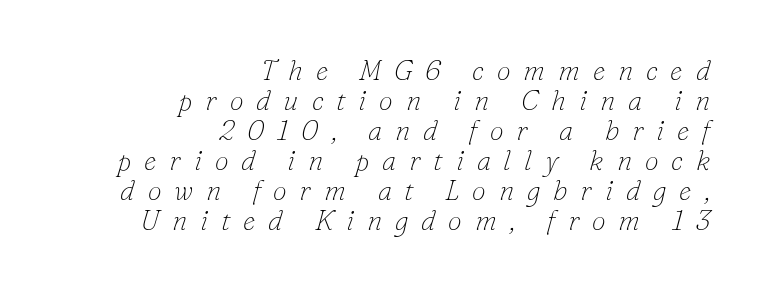
The image shows 28 px thin serif type, italic (leaning right); set right-aligned, tight line spacing (1.07x), unusually wide letter spacing (+0.46 em), not underlined; low stroke contrast and a small x-height.
